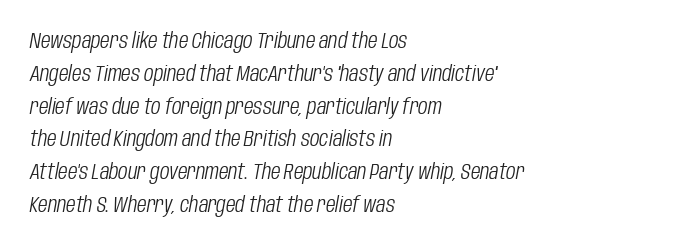
The image shows 22 px text type, italic (leaning right); set left-aligned, normal line spacing (1.49x), normal letter spacing, not underlined.
